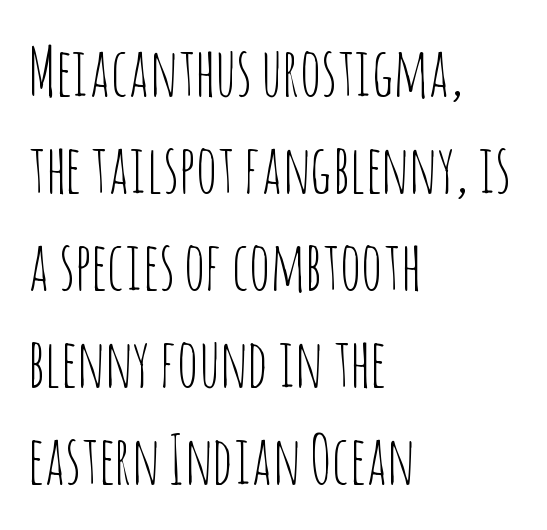
{"serif": "no", "italic": "no", "bold": "no", "weight": "thin", "width": "condensed", "stroke_contrast": "low", "x_height": "large", "monospaced": "no", "underline": "no", "align": "left", "line_spacing": "normal", "line_spacing_ratio": 1.47, "letter_spacing": "normal", "letter_spacing_em": 0.0, "glyph_px": 66}
